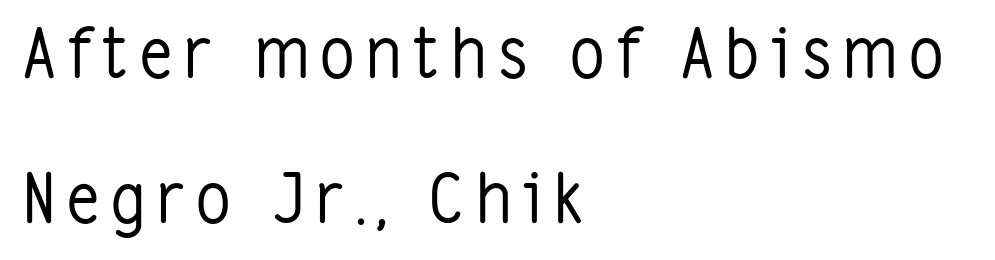
{"serif": "no", "italic": "no", "bold": "no", "weight": "regular", "width": "condensed", "stroke_contrast": "low", "x_height": "medium", "monospaced": "no", "underline": "no", "align": "left", "line_spacing": "loose", "line_spacing_ratio": 2.13, "glyph_px": 68}
